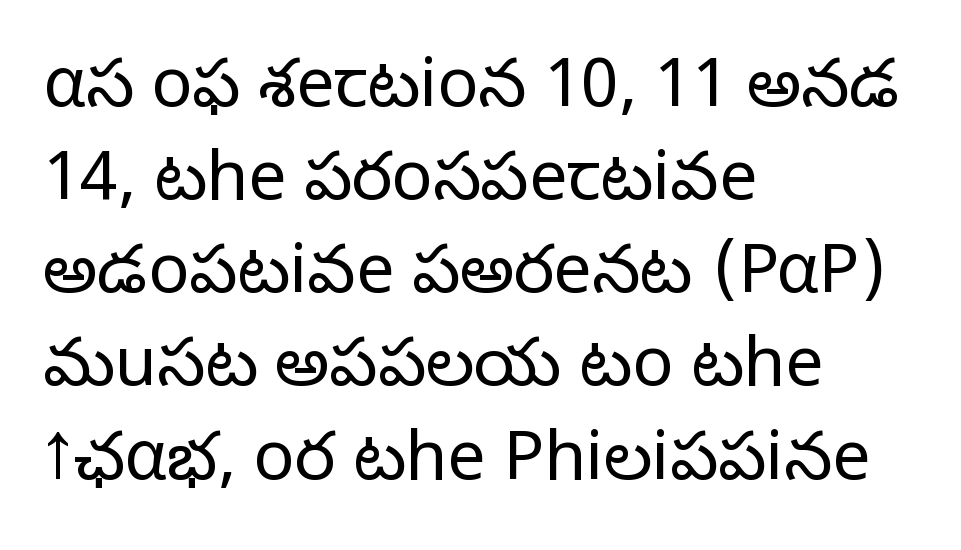
Q: Is the text bold? A: No.
Q: Is the text italic (slanted)? A: No, it is upright.
Q: Is the typeface a serif or a sans-serif typeface? A: Sans-serif.
Q: Is the text underlined? A: No.
Q: How is the paragraph aligned? A: Left-aligned.
Q: Is the spacing between letters normal or unusually wide? A: Normal.
Q: Is the spacing between lines tight, normal or loose? A: Normal.
Q: Width (condensed, normal, or wide)? A: Normal.
Q: Stroke contrast? A: Low.
Q: x-height? A: Medium.
Q: Monospaced? A: No.
